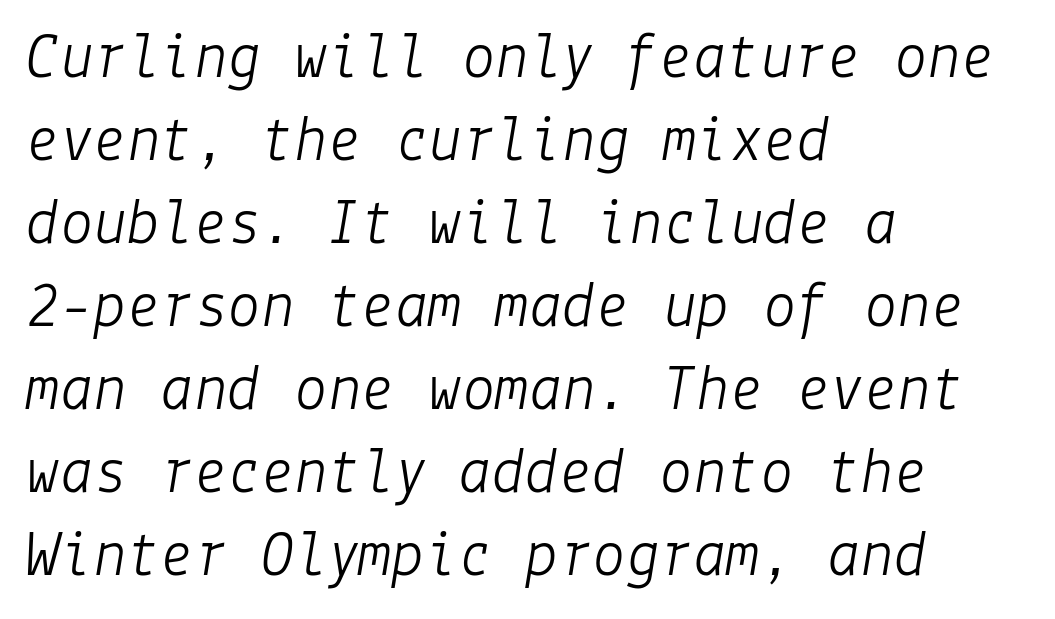
Q: Is the text bold? A: No.
Q: Is the text italic (slanted)? A: Yes, it leans right by about 9 degrees.
Q: Is the text underlined? A: No.
Q: How is the paragraph aligned? A: Left-aligned.
Q: Is the spacing between letters normal or unusually wide? A: Normal.
Q: Width (condensed, normal, or wide)? A: Normal.
Q: Stroke contrast? A: Low.
Q: x-height? A: Medium.
